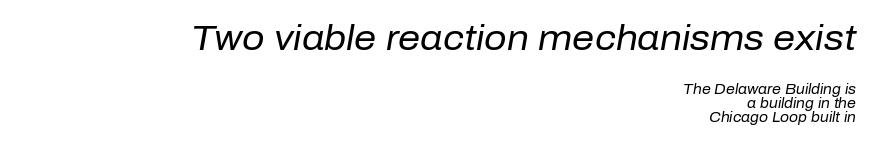
There's an unmistakable incline to the writing here. If you drew a ruler down the right edge, every line would touch it. Weight: not bold — regular or lighter. Each new line begins almost immediately beneath the previous one. Is this a fixed-width face? No — the glyphs have proportional, varying widths. In this sample the first text group is rendered at the bigger scale.
